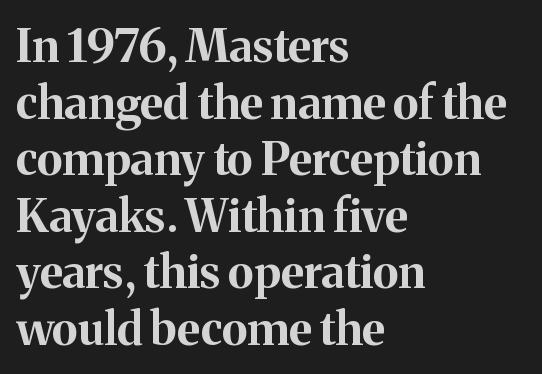
Lines of text with bare space underneath. The typesetter chose a ragged-right arrangement here. These lines are rendered in a variable-pitch font. Tracking value appears to be zero — textbook default spacing. As a designer I'd log this as weight 700, bold.
